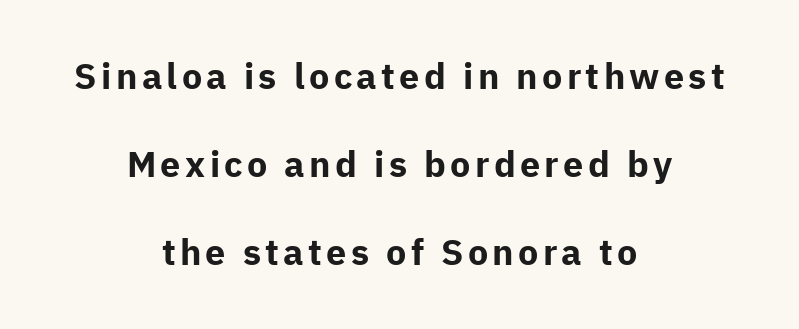
Q: Is the text bold? A: Yes.
Q: Is the text italic (slanted)? A: No, it is upright.
Q: Is the typeface a serif or a sans-serif typeface? A: Sans-serif.
Q: Is the text underlined? A: No.
Q: How is the paragraph aligned? A: Centered.
Q: Is the spacing between lines tight, normal or loose? A: Loose.
Q: Width (condensed, normal, or wide)? A: Normal.
Q: Stroke contrast? A: Low.
Q: x-height? A: Medium.
Q: Monospaced? A: No.
